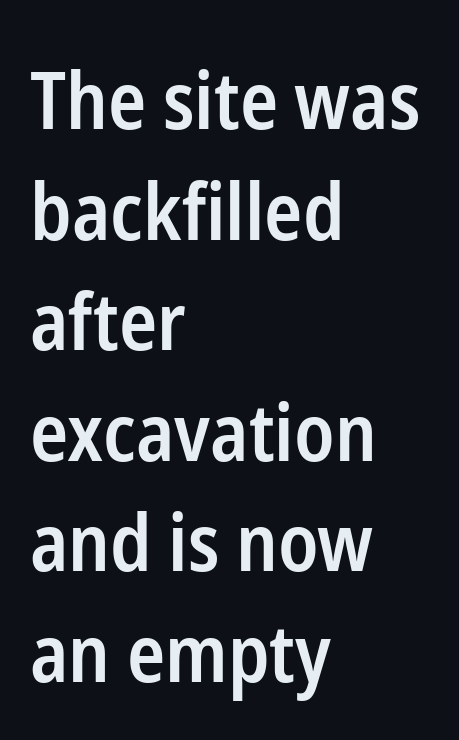
The image shows 79 px semibold, condensed sans-serif type, upright; set left-aligned, normal line spacing (1.4x), normal letter spacing, not underlined; low stroke contrast and a medium x-height.
